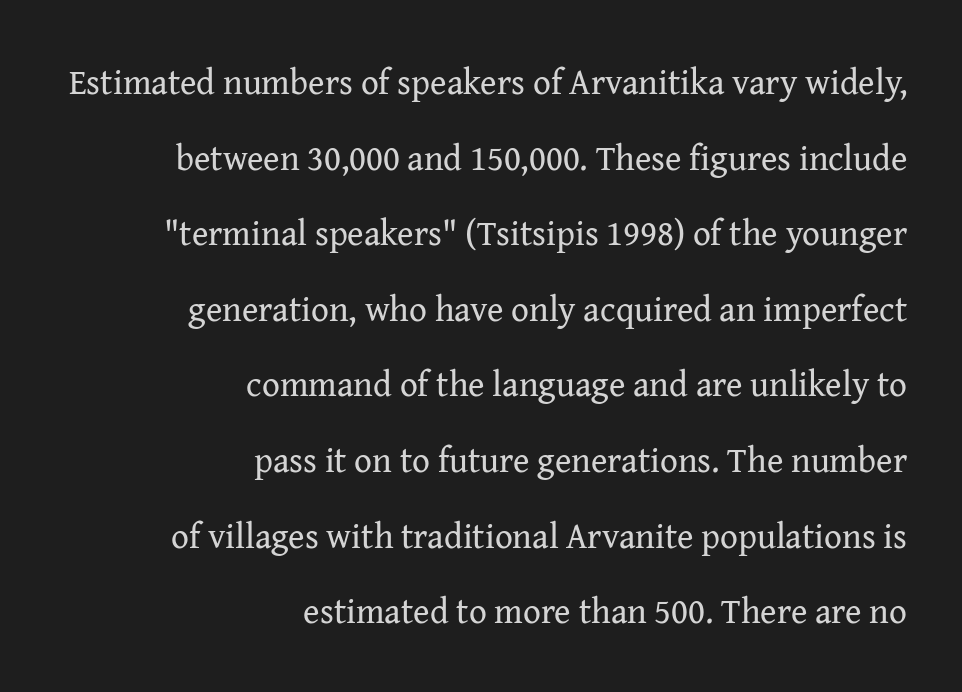
The image shows 35 px regular-weight serif type, upright; set right-aligned, loose line spacing (2.16x), normal letter spacing, not underlined; medium stroke contrast and a medium x-height.
